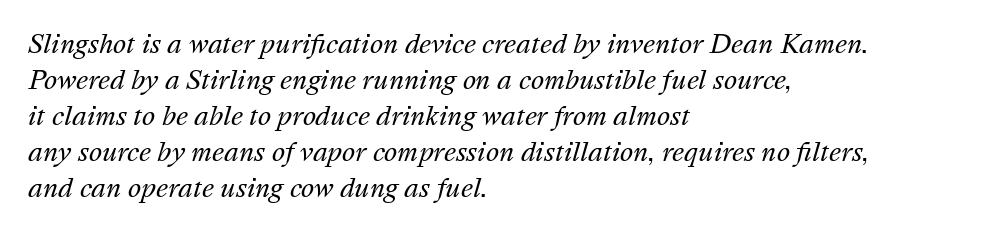
{"italic": "yes", "lean": "right", "slant_degrees": 16, "bold": "no", "underline": "no", "align": "left", "line_spacing": "normal", "line_spacing_ratio": 1.44, "letter_spacing": "normal", "letter_spacing_em": 0.0, "glyph_px": 25}
